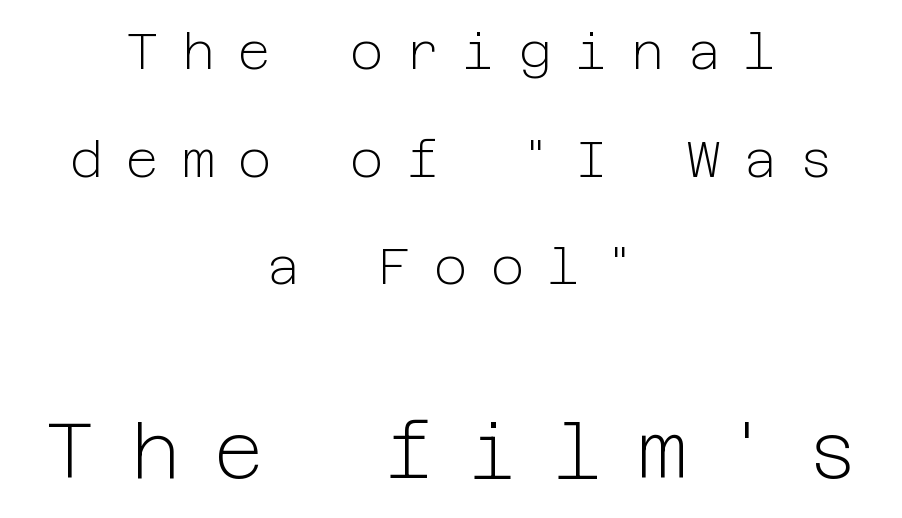
Q: Is the text bold? A: No.
Q: Is the text italic (slanted)? A: No, it is upright.
Q: Is the typeface a serif or a sans-serif typeface? A: Sans-serif.
Q: Is the text underlined? A: No.
Q: How is the paragraph aligned? A: Centered.
Q: Is the spacing between letters normal or unusually wide? A: Unusually wide.
Q: Is the spacing between lines tight, normal or loose? A: Loose.
Q: Which block of text is set in a larger size, the first (top) or the second (bottom)? A: The second (bottom) one.
Q: Width (condensed, normal, or wide)? A: Normal.
Q: Stroke contrast? A: Low.
Q: x-height? A: Medium.
